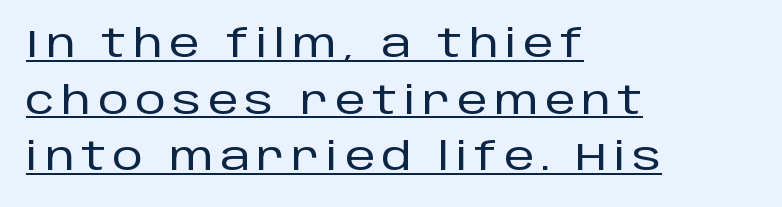
{"serif": "no", "italic": "no", "width": "normal", "stroke_contrast": "low", "x_height": "large", "monospaced": "no", "underline": "yes", "align": "left", "line_spacing": "normal", "line_spacing_ratio": 1.49, "glyph_px": 38}
